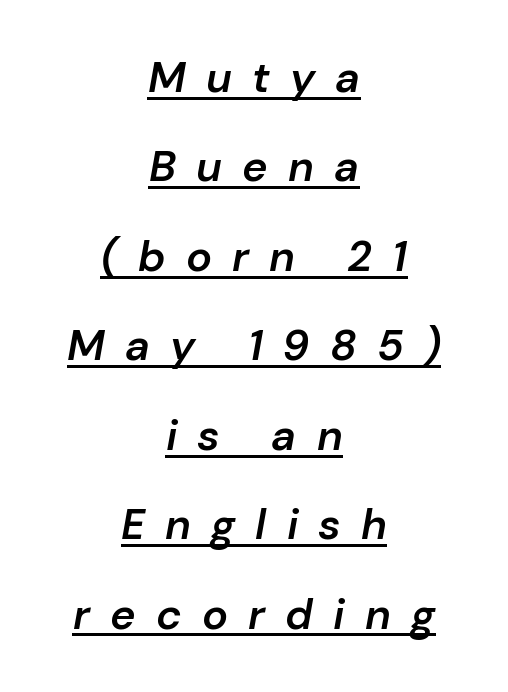
Q: Is the text bold? A: Semi-bold.
Q: Is the text italic (slanted)? A: Yes, it leans right by about 10 degrees.
Q: Is the text underlined? A: Yes.
Q: How is the paragraph aligned? A: Centered.
Q: Is the spacing between letters normal or unusually wide? A: Unusually wide.
Q: Is the spacing between lines tight, normal or loose? A: Loose.
Q: Width (condensed, normal, or wide)? A: Normal.
Q: Stroke contrast? A: Low.
Q: x-height? A: Medium.
Q: Monospaced? A: No.
